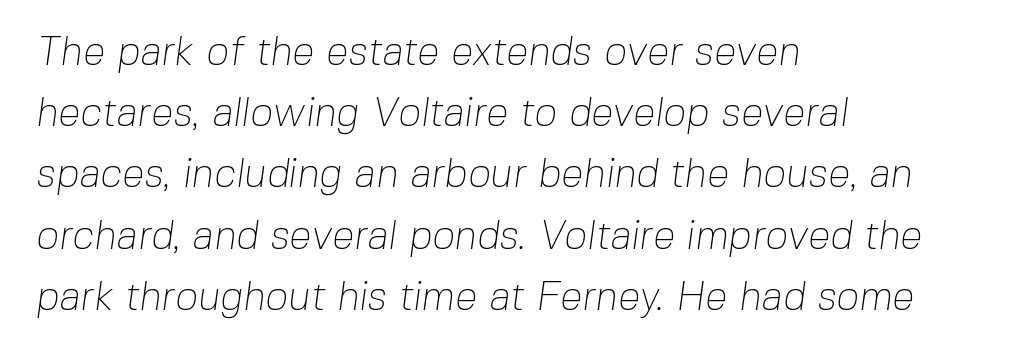
The image shows 40 px thin sans-serif type; set left-aligned, normal line spacing (1.53x), normal letter spacing, not underlined; low stroke contrast and a medium x-height.
